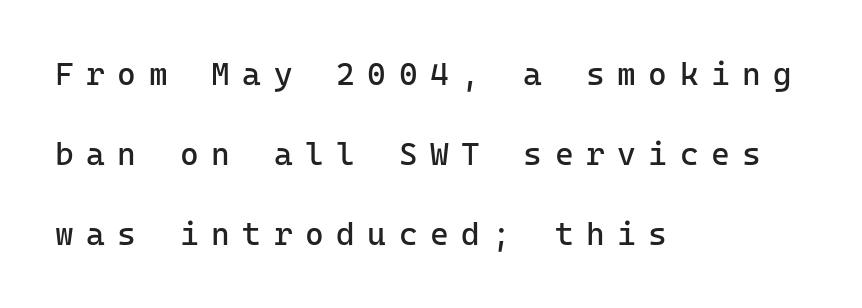
Each new line begins a long way beneath the previous one. These lines are rendered in a fixed-pitch font. The passage shown is not underscored anywhere. Caption: multi-line text, flush left, ragged right. Rendered with straight, roman letterforms.
